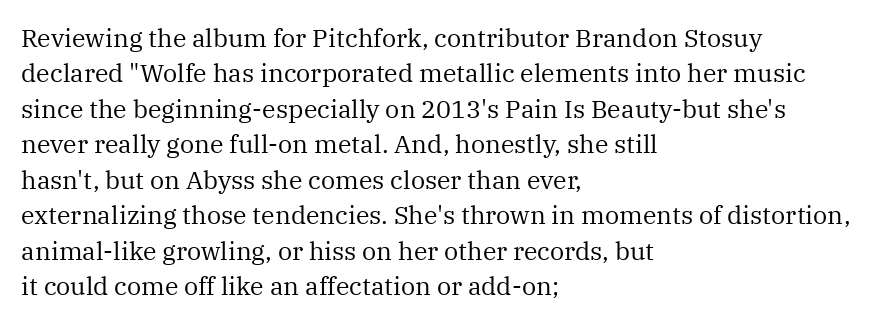
Plain, unruled lines of type. Is the type heavy? It reads as light-to-regular instead. Interline gaps are of average width in this sample. In terms of posture, this sample is upright. These lines are set flush left with a ragged right edge. Nothing unusual about the tracking: characters are spaced as the font intends.
